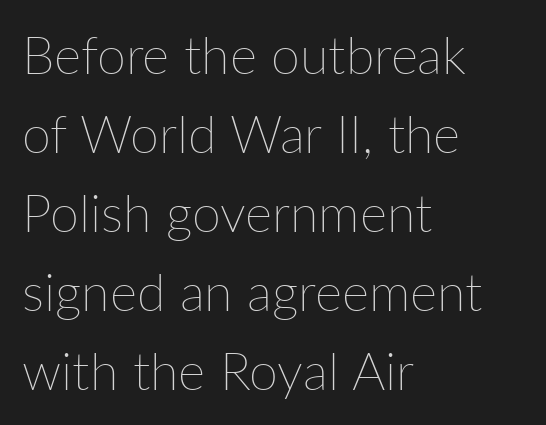
The image shows 52 px thin type, upright; set left-aligned, normal line spacing (1.52x), normal letter spacing, not underlined; low stroke contrast and a medium x-height.
